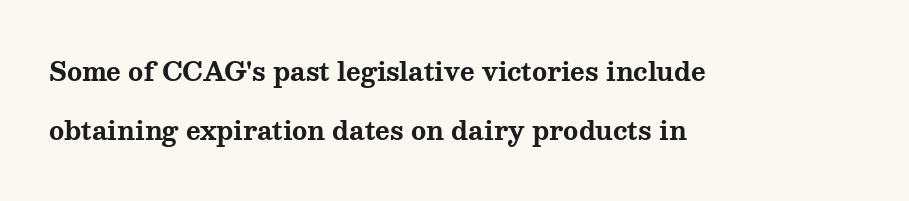
The image shows 25 px bold type, upright; set left-aligned, loose line spacing (2.38x), normal letter spacing, not underlined.
